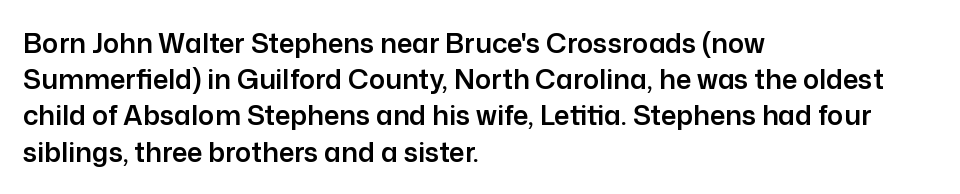
{"italic": "no", "underline": "no", "align": "left", "line_spacing": "normal", "line_spacing_ratio": 1.34, "letter_spacing": "normal", "letter_spacing_em": 0.0, "glyph_px": 27}
